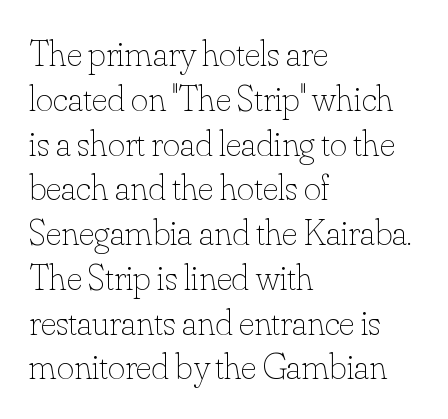
{"italic": "no", "bold": "no", "weight": "thin", "width": "normal", "stroke_contrast": "low", "x_height": "small", "monospaced": "no", "underline": "no", "align": "left", "line_spacing_ratio": 1.21, "letter_spacing": "normal", "letter_spacing_em": 0.0, "glyph_px": 37}
